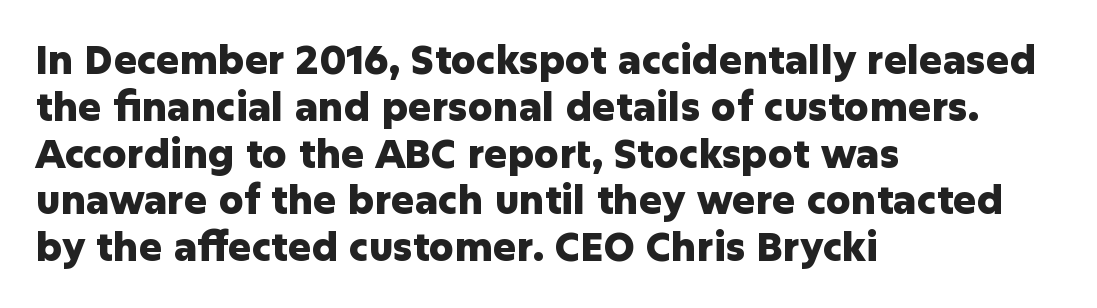
Words appear dense and cohesive because spacing is normal. The gap between lines stays unmarked. A student would call this left alignment; a typographer would say flush left, rag right. Note: no serifs on the glyphs.
